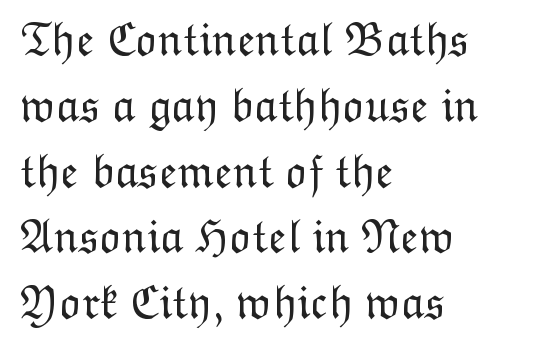
The image shows 47 px light type, upright; set left-aligned, normal line spacing (1.4x), normal letter spacing, not underlined; low stroke contrast and a medium x-height.
